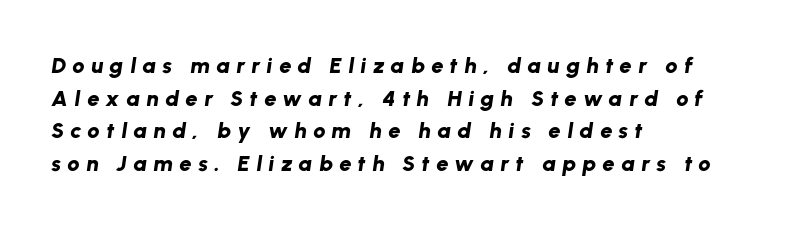
{"italic": "yes", "lean": "right", "slant_degrees": 8, "bold": "yes", "underline": "no", "align": "left", "line_spacing": "normal", "line_spacing_ratio": 1.48, "letter_spacing": "wide", "letter_spacing_em": 0.29, "glyph_px": 22}
